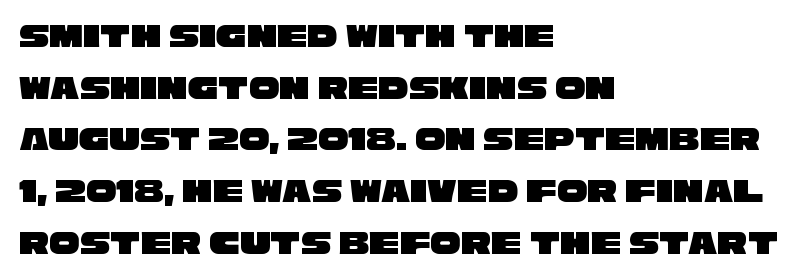
Q: Is the typeface a serif or a sans-serif typeface? A: Sans-serif.
Q: Is the text underlined? A: No.
Q: How is the paragraph aligned? A: Left-aligned.
Q: Is the spacing between letters normal or unusually wide? A: Normal.
Q: Is the spacing between lines tight, normal or loose? A: Normal.
Q: Width (condensed, normal, or wide)? A: Wide.
Q: Stroke contrast? A: Low.
Q: x-height? A: Large.
Q: Monospaced? A: No.
